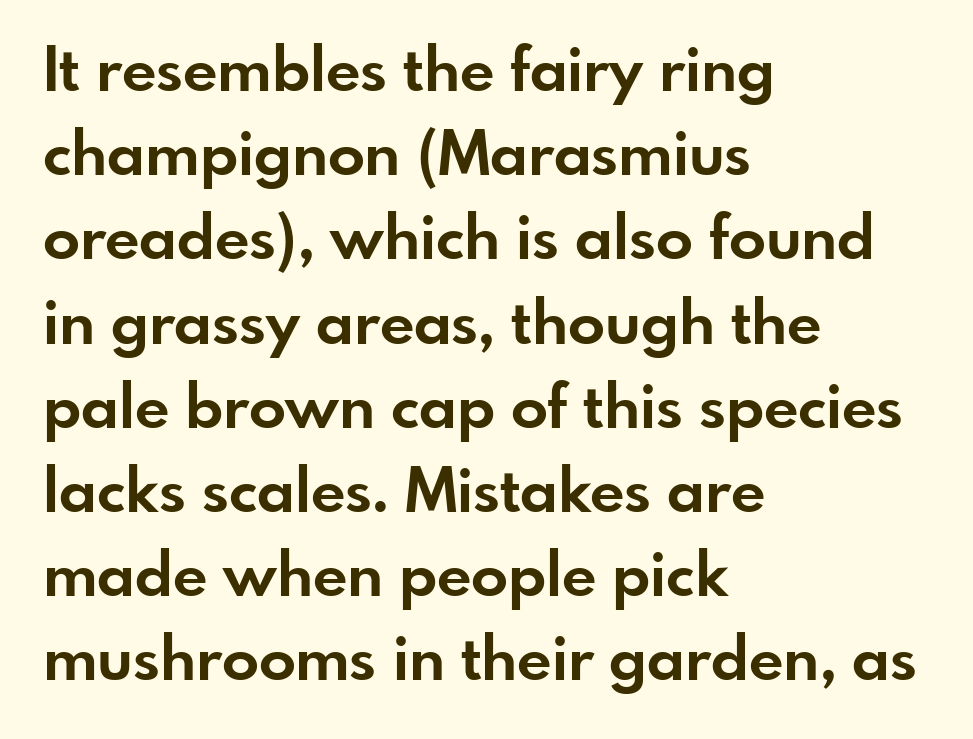
The image shows 61 px bold sans-serif type, upright; set left-aligned, normal line spacing (1.38x), normal letter spacing, not underlined; low stroke contrast and a small x-height.
